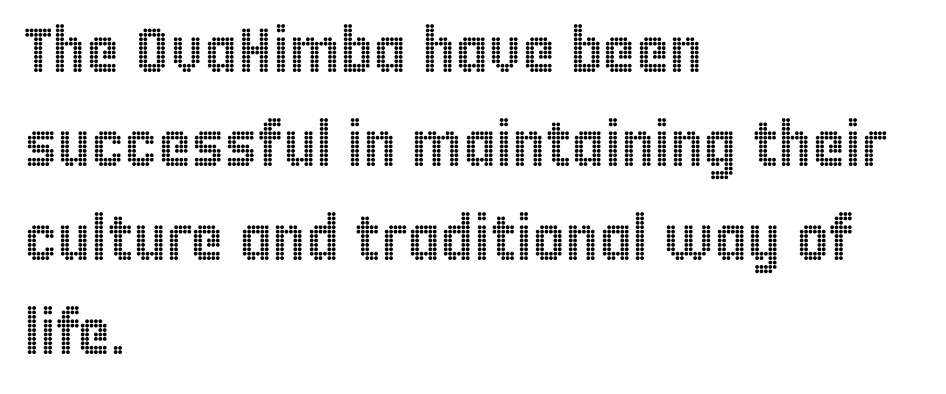
Q: Is the text italic (slanted)? A: No, it is upright.
Q: Is the text underlined? A: No.
Q: How is the paragraph aligned? A: Left-aligned.
Q: Is the spacing between letters normal or unusually wide? A: Normal.
Q: Is the spacing between lines tight, normal or loose? A: Normal.
Q: Width (condensed, normal, or wide)? A: Condensed.
Q: x-height? A: Large.
Q: Monospaced? A: No.
